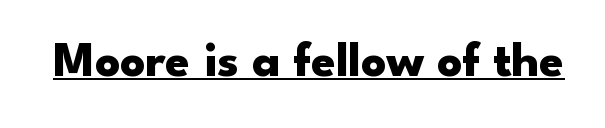
Spacing between characters is what you'd get straight out of the box. The letters are bold, with thick, heavy strokes. Each letter keeps its own natural width here, so spacing adapts to shape. Honestly, the underline is the first thing you notice here. Ordinary non-slanted type is in use.
